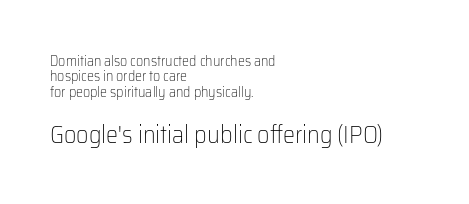
Q: Is the text bold? A: No.
Q: Is the text italic (slanted)? A: No, it is upright.
Q: Is the text underlined? A: No.
Q: How is the paragraph aligned? A: Left-aligned.
Q: Is the spacing between letters normal or unusually wide? A: Normal.
Q: Is the spacing between lines tight, normal or loose? A: Tight.
Q: Which block of text is set in a larger size, the first (top) or the second (bottom)? A: The second (bottom) one.
